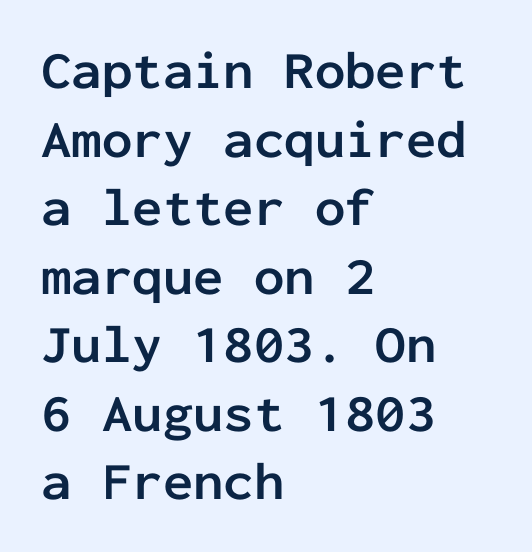
Q: Is the text bold? A: Yes.
Q: Is the text italic (slanted)? A: No, it is upright.
Q: Is the typeface a serif or a sans-serif typeface? A: Sans-serif.
Q: Is the text underlined? A: No.
Q: How is the paragraph aligned? A: Left-aligned.
Q: Is the spacing between letters normal or unusually wide? A: Normal.
Q: Is the spacing between lines tight, normal or loose? A: Normal.
Q: Width (condensed, normal, or wide)? A: Normal.
Q: Stroke contrast? A: Low.
Q: x-height? A: Medium.
Q: Monospaced? A: Yes.
